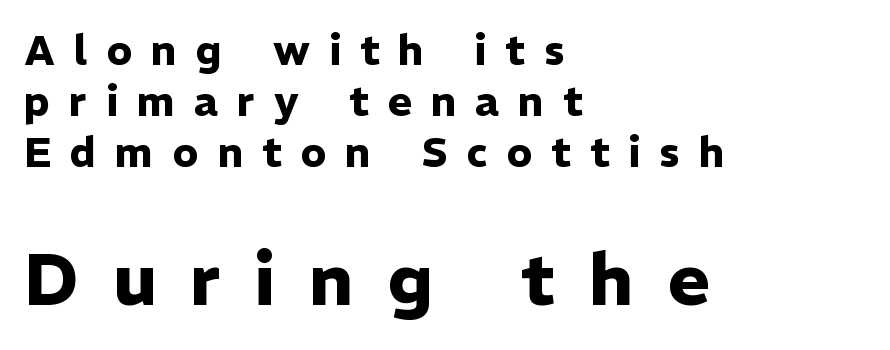
Varying glyph widths throughout — classic text-font behaviour. Upright lettering throughout. Look at the tracking — it's clearly loosened, letters drifting apart. Type style note: lacks serifs.
